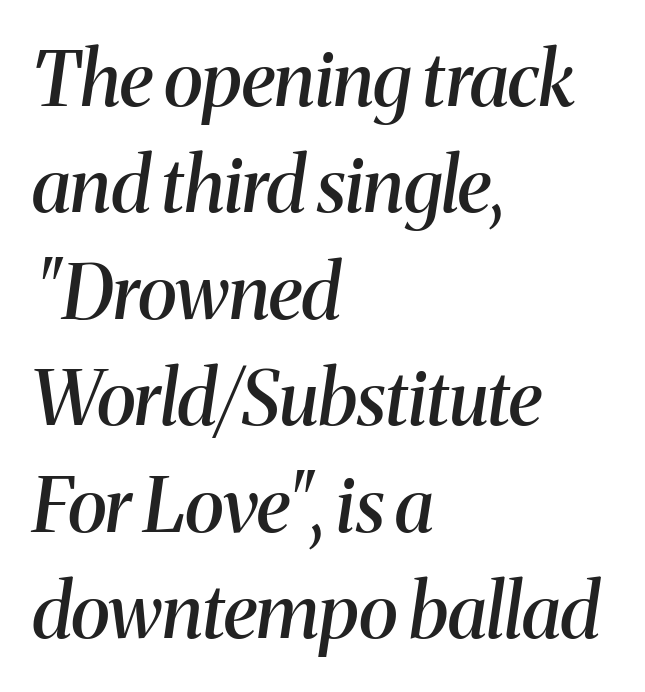
The image shows 75 px semibold serif type, italic (leaning right); set left-aligned, normal line spacing (1.42x), normal letter spacing, not underlined; medium stroke contrast and a medium x-height.
